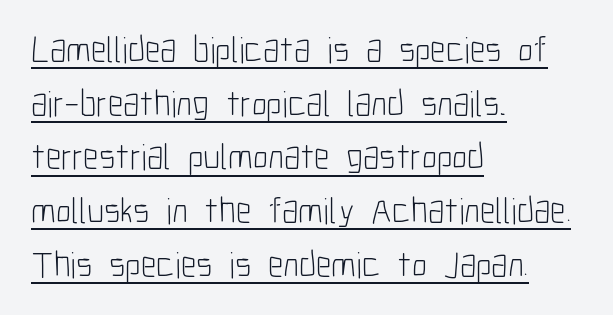
The image shows 37 px light, condensed sans-serif type, upright; set left-aligned, normal line spacing (1.45x), normal letter spacing, underlined; low stroke contrast and a medium x-height.
